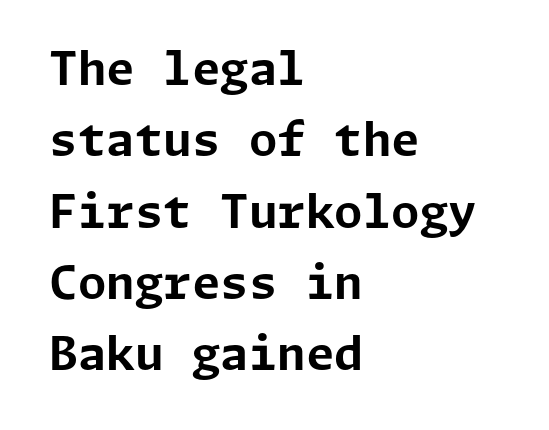
Q: Is the text bold? A: Yes.
Q: Is the text italic (slanted)? A: No, it is upright.
Q: Is the typeface a serif or a sans-serif typeface? A: Sans-serif.
Q: Is the text underlined? A: No.
Q: How is the paragraph aligned? A: Left-aligned.
Q: Is the spacing between letters normal or unusually wide? A: Normal.
Q: Is the spacing between lines tight, normal or loose? A: Normal.
Q: Width (condensed, normal, or wide)? A: Normal.
Q: Stroke contrast? A: Low.
Q: x-height? A: Medium.
